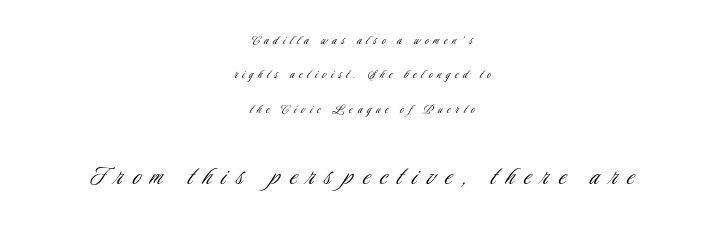
The emphasis by scale lands on block number two, below. This block would shrink considerably if given ordinary leading; it's expanded now. Does the copy run flush right? No — it is centered line by line. Are there feet on the stems? There aren't — it's a sans.
